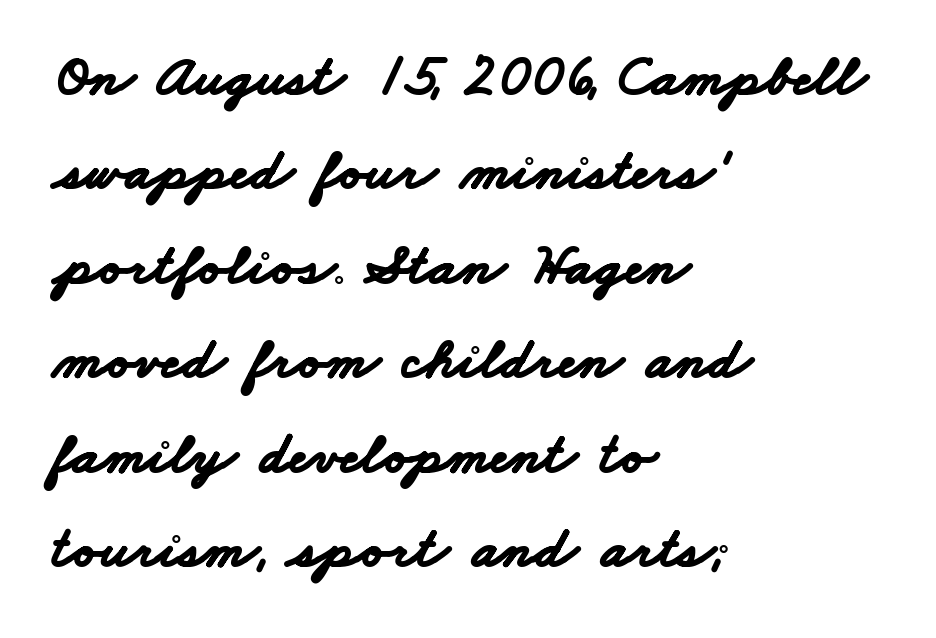
The image shows 59 px bold, wide sans-serif type; set left-aligned, normal line spacing (1.6x), normal letter spacing, not underlined; low stroke contrast and a small x-height.
